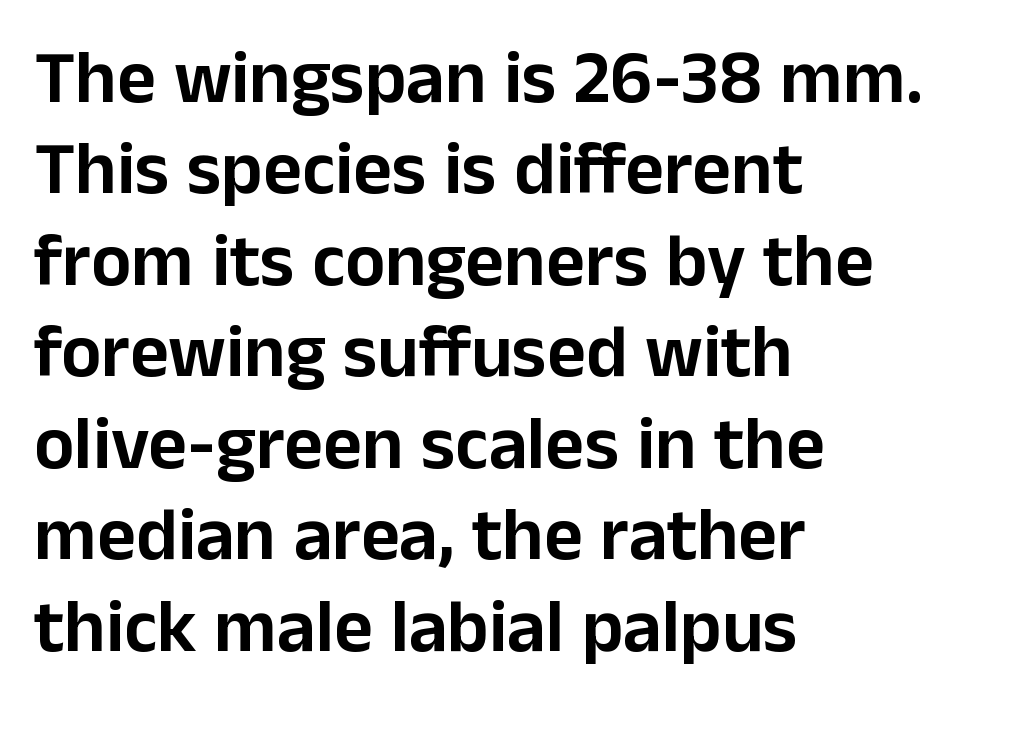
The image shows 75 px sans-serif type, upright; set left-aligned, line spacing 1.22x, normal letter spacing, not underlined; low stroke contrast and a medium x-height.
